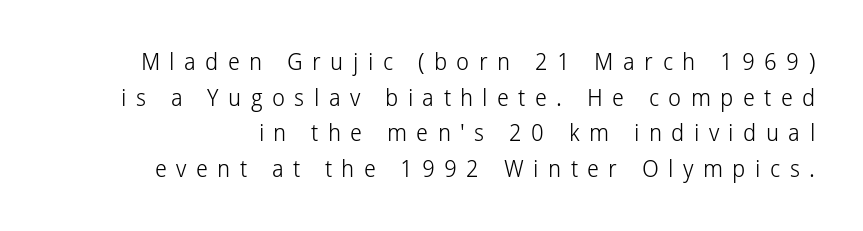
The weight would be labelled regular, book, light, or lighter still. Normally led — the rows are evenly, conventionally spaced. Unmarked baselines from the first word to the last. A typesetter would call this heavily tracked-out type. Upright lettering throughout.
